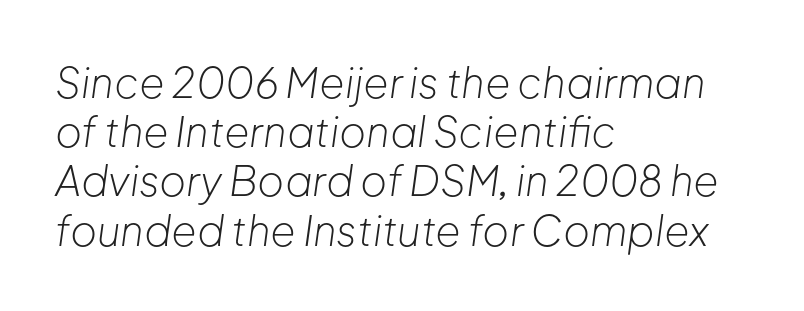
The image shows 41 px light type, italic (leaning right); set left-aligned, line spacing 1.2x, normal letter spacing, not underlined; low stroke contrast and a medium x-height.
